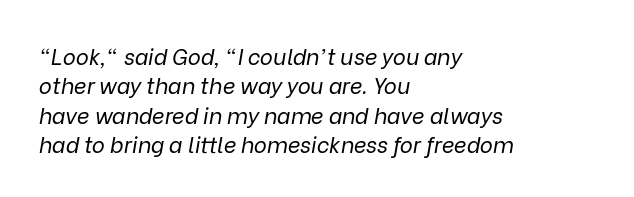
{"italic": "yes", "lean": "right", "slant_degrees": 9, "bold": "no", "underline": "no", "align": "left", "line_spacing": "normal", "line_spacing_ratio": 1.33, "letter_spacing": "normal", "letter_spacing_em": 0.0, "glyph_px": 22}
